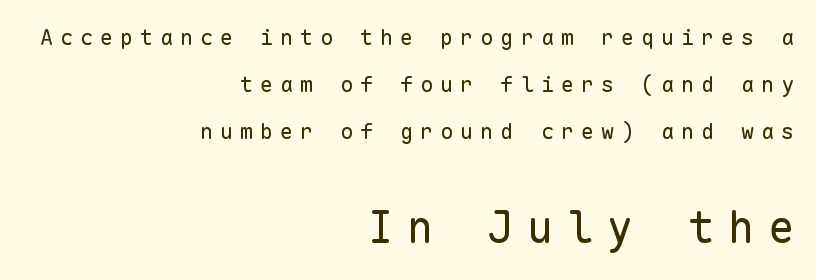
Q: Is the text bold? A: No.
Q: Is the text italic (slanted)? A: No, it is upright.
Q: Is the typeface a serif or a sans-serif typeface? A: Sans-serif.
Q: Is the text underlined? A: No.
Q: How is the paragraph aligned? A: Right-aligned.
Q: Is the spacing between letters normal or unusually wide? A: Unusually wide.
Q: Is the spacing between lines tight, normal or loose? A: Loose.
Q: Which block of text is set in a larger size, the first (top) or the second (bottom)? A: The second (bottom) one.
Q: Width (condensed, normal, or wide)? A: Normal.
Q: Stroke contrast? A: Low.
Q: x-height? A: Medium.
Q: Monospaced? A: Yes.
